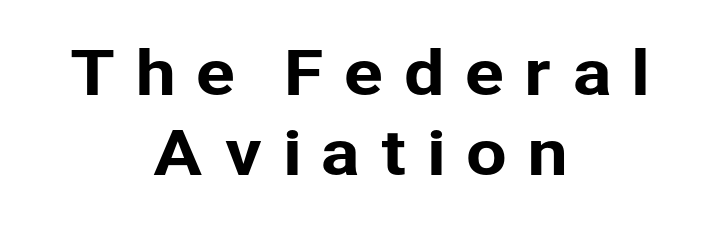
Q: Is the text italic (slanted)? A: No, it is upright.
Q: Is the typeface a serif or a sans-serif typeface? A: Sans-serif.
Q: Is the text underlined? A: No.
Q: How is the paragraph aligned? A: Centered.
Q: Is the spacing between letters normal or unusually wide? A: Unusually wide.
Q: Is the spacing between lines tight, normal or loose? A: Normal.
Q: Width (condensed, normal, or wide)? A: Normal.
Q: Stroke contrast? A: Low.
Q: x-height? A: Medium.
Q: Monospaced? A: No.
